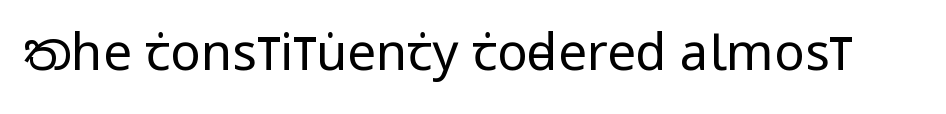
The image shows 51 px regular-weight, condensed sans-serif type, upright; set normal letter spacing, not underlined; low stroke contrast and a large x-height.
